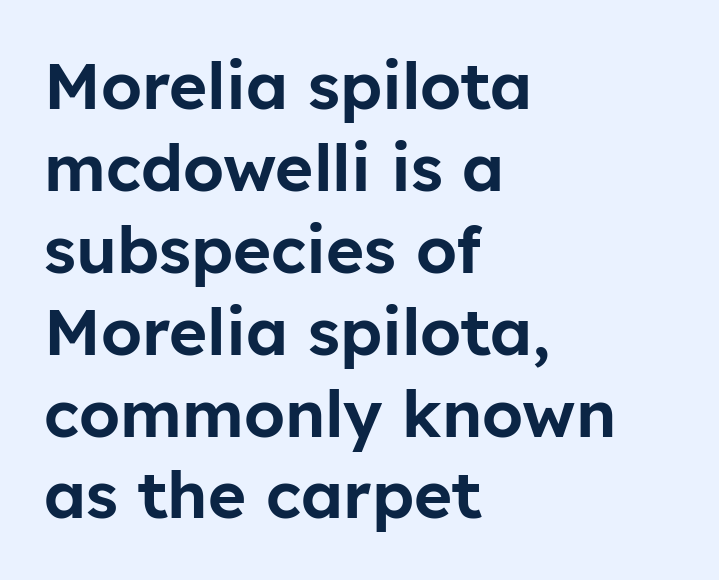
Each word holds together tightly as a unit, with standard inter-letter gaps. Has an underline been added? It has not. This is sans-serif lettering, the kind often seen on screens and signage. Posture: vertical. What's the leading like? Ordinary, nothing unusual. Notice how the passage keeps a crisp vertical edge on the left only.
